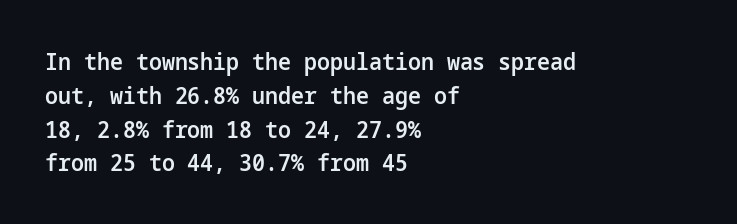
{"italic": "no", "bold": "semi", "underline": "no", "align": "left", "line_spacing": "normal", "line_spacing_ratio": 1.47, "letter_spacing": "normal", "letter_spacing_em": 0.0, "glyph_px": 23}
